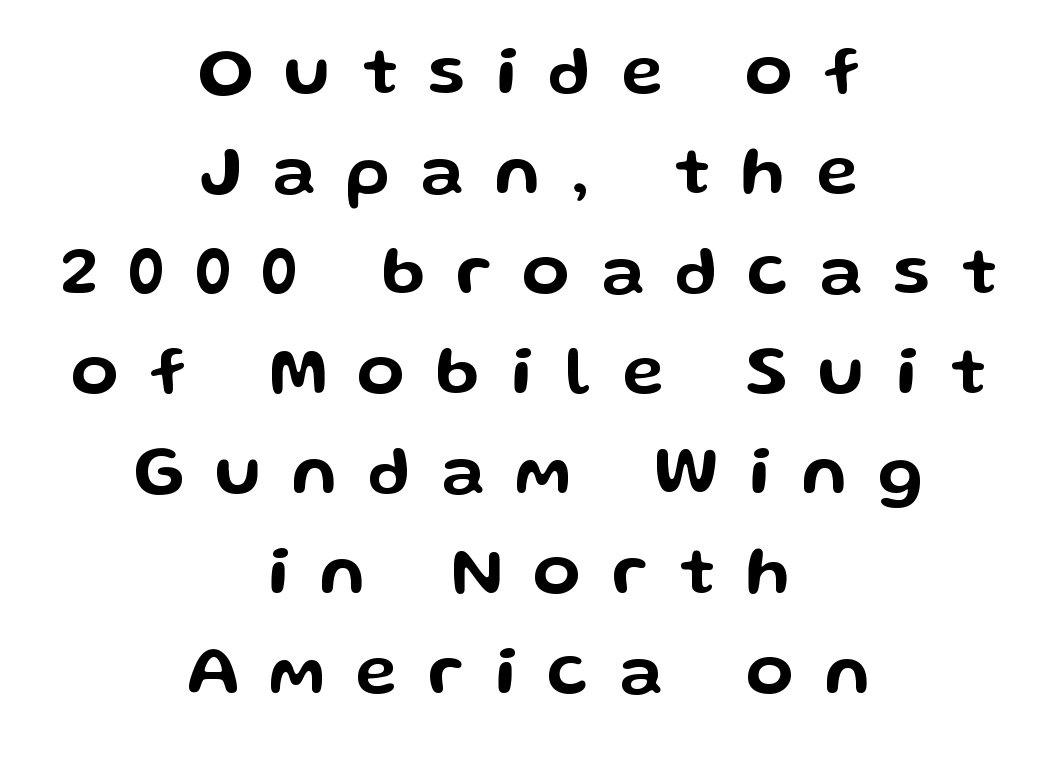
Q: Is the text italic (slanted)? A: No, it is upright.
Q: Is the typeface a serif or a sans-serif typeface? A: Sans-serif.
Q: Is the text underlined? A: No.
Q: How is the paragraph aligned? A: Centered.
Q: Is the spacing between letters normal or unusually wide? A: Unusually wide.
Q: Is the spacing between lines tight, normal or loose? A: Normal.
Q: Width (condensed, normal, or wide)? A: Wide.
Q: Stroke contrast? A: Low.
Q: x-height? A: Medium.
Q: Monospaced? A: No.
